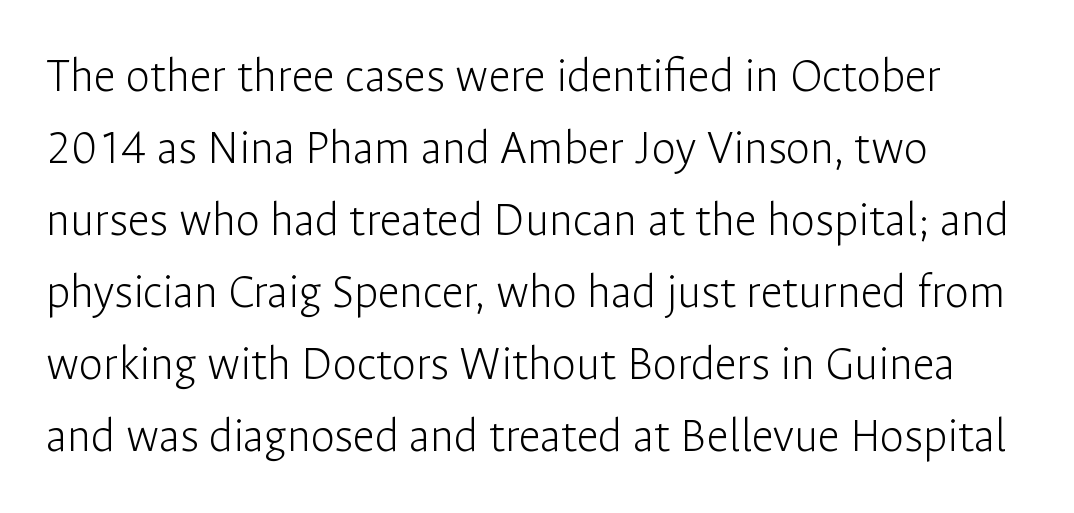
Q: Is the text bold? A: No.
Q: Is the text italic (slanted)? A: No, it is upright.
Q: Is the typeface a serif or a sans-serif typeface? A: Sans-serif.
Q: Is the text underlined? A: No.
Q: How is the paragraph aligned? A: Left-aligned.
Q: Is the spacing between letters normal or unusually wide? A: Normal.
Q: Is the spacing between lines tight, normal or loose? A: Normal.
Q: Width (condensed, normal, or wide)? A: Normal.
Q: Stroke contrast? A: Low.
Q: x-height? A: Medium.
Q: Monospaced? A: No.
